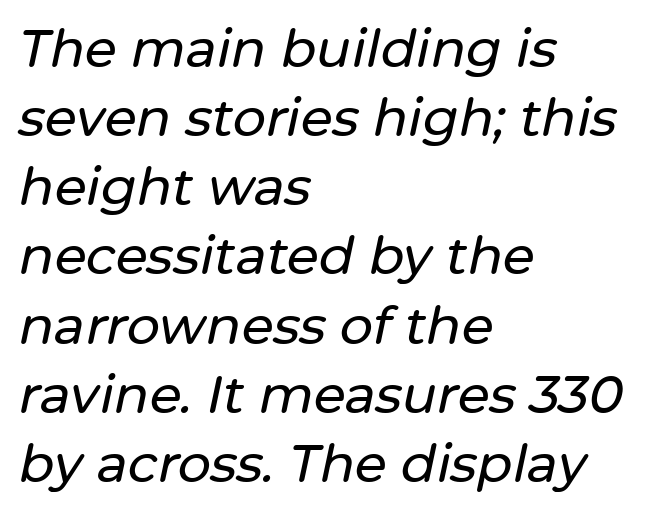
{"italic": "yes", "lean": "right", "slant_degrees": 12, "width": "normal", "stroke_contrast": "low", "x_height": "medium", "monospaced": "no", "underline": "no", "align": "left", "line_spacing": "normal", "line_spacing_ratio": 1.33, "letter_spacing": "normal", "letter_spacing_em": 0.0, "glyph_px": 52}
